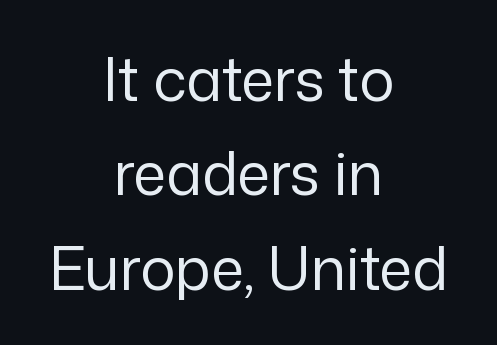
The rendering positions every line midway between the sides. The specimen reads as upright at a glance. Quick note: interline space is typical. A typesetter would label this face a sans.
